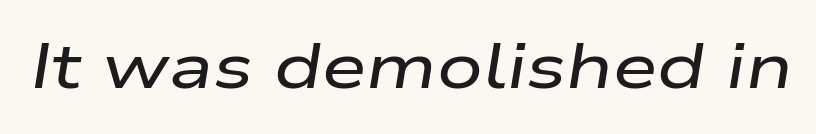
Q: Is the text italic (slanted)? A: Yes, it leans right by about 9 degrees.
Q: Is the text underlined? A: No.
Q: Is the spacing between letters normal or unusually wide? A: Normal.
Q: Width (condensed, normal, or wide)? A: Wide.
Q: Stroke contrast? A: Low.
Q: x-height? A: Medium.
Q: Monospaced? A: No.
